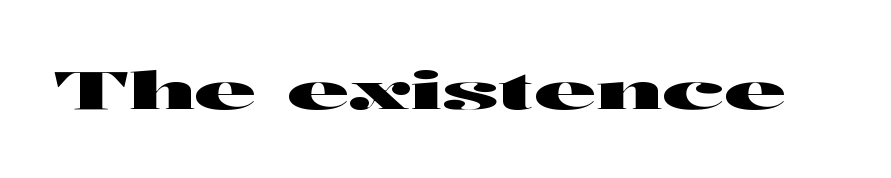
{"serif": "no", "italic": "no", "width": "wide", "stroke_contrast": "high", "x_height": "medium", "monospaced": "no", "underline": "no", "letter_spacing": "normal", "letter_spacing_em": 0.0, "glyph_px": 53}
